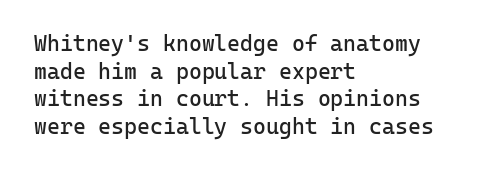
{"italic": "no", "bold": "no", "underline": "no", "align": "left", "line_spacing": "normal", "line_spacing_ratio": 1.26, "letter_spacing": "normal", "letter_spacing_em": 0.0, "glyph_px": 22}
